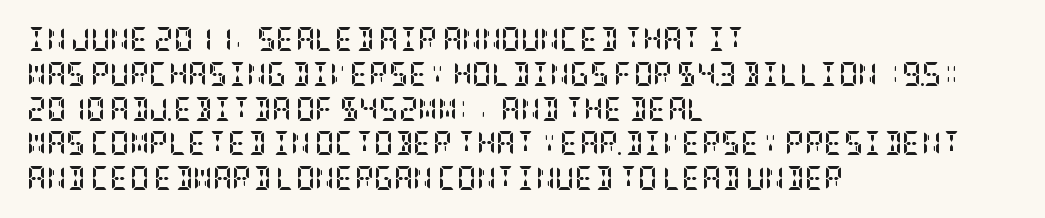
Q: Is the text bold? A: Yes.
Q: Is the text italic (slanted)? A: No, it is upright.
Q: Is the text underlined? A: No.
Q: How is the paragraph aligned? A: Left-aligned.
Q: Is the spacing between letters normal or unusually wide? A: Normal.
Q: Is the spacing between lines tight, normal or loose? A: Normal.
